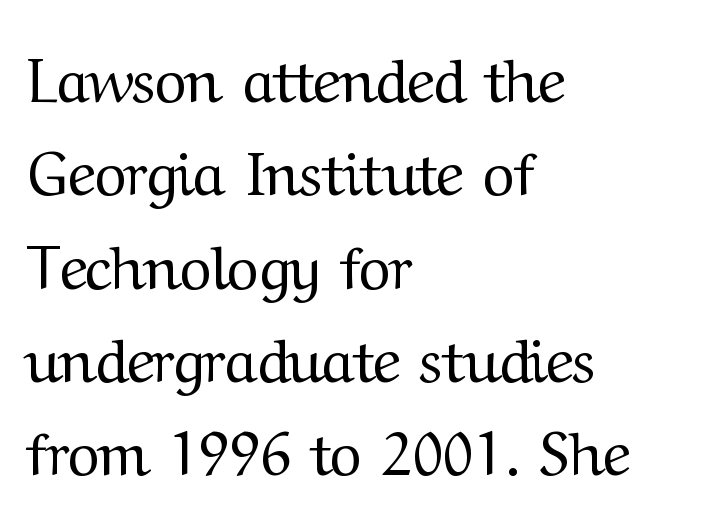
The area under the type is left untouched. The lettering holds an erect, upright posture throughout. A typesetter would call this leading conventional body-copy spacing. This sample uses plain, unmodified letter spacing. Old-style or modern, the face here clearly has serifs.
